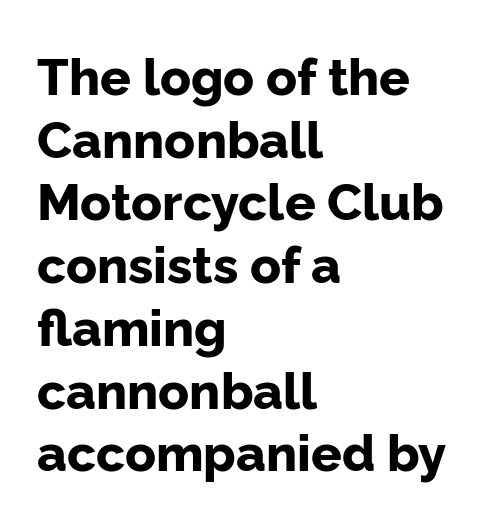
Q: Is the text bold? A: Yes.
Q: Is the text italic (slanted)? A: No, it is upright.
Q: Is the typeface a serif or a sans-serif typeface? A: Sans-serif.
Q: Is the text underlined? A: No.
Q: How is the paragraph aligned? A: Left-aligned.
Q: Is the spacing between letters normal or unusually wide? A: Normal.
Q: Width (condensed, normal, or wide)? A: Normal.
Q: Stroke contrast? A: Low.
Q: x-height? A: Medium.
Q: Monospaced? A: No.
